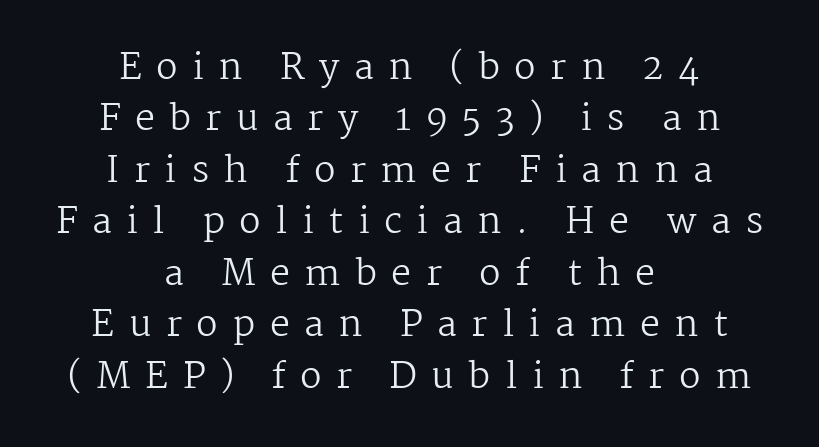
{"serif": "yes", "italic": "no", "bold": "no", "weight": "regular", "width": "normal", "stroke_contrast": "medium", "x_height": "medium", "monospaced": "no", "underline": "no", "align": "center", "line_spacing": "normal", "line_spacing_ratio": 1.43, "letter_spacing": "wide", "letter_spacing_em": 0.4, "glyph_px": 36}
